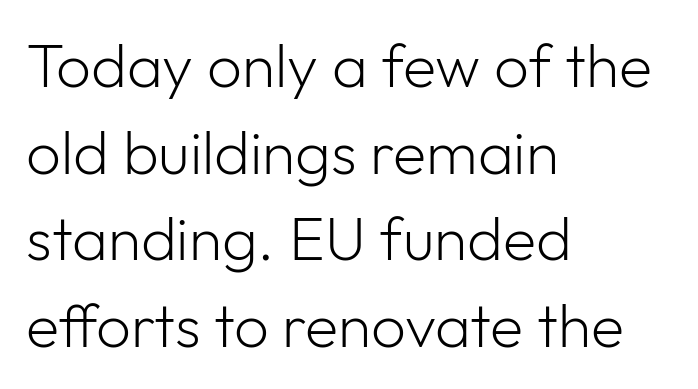
Q: Is the text bold? A: No.
Q: Is the text italic (slanted)? A: No, it is upright.
Q: Is the typeface a serif or a sans-serif typeface? A: Sans-serif.
Q: Is the text underlined? A: No.
Q: How is the paragraph aligned? A: Left-aligned.
Q: Is the spacing between letters normal or unusually wide? A: Normal.
Q: Is the spacing between lines tight, normal or loose? A: Normal.
Q: Width (condensed, normal, or wide)? A: Normal.
Q: Stroke contrast? A: Low.
Q: x-height? A: Medium.
Q: Monospaced? A: No.
